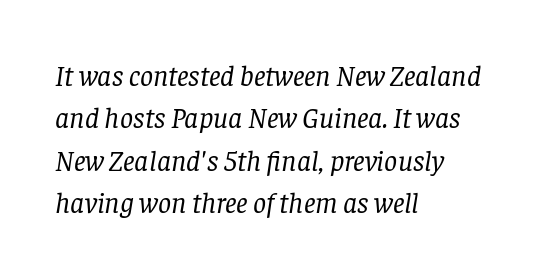
Q: Is the text bold? A: No.
Q: Is the text italic (slanted)? A: Yes, it leans right by about 8 degrees.
Q: Is the typeface a serif or a sans-serif typeface? A: Serif.
Q: Is the text underlined? A: No.
Q: How is the paragraph aligned? A: Left-aligned.
Q: Is the spacing between letters normal or unusually wide? A: Normal.
Q: Is the spacing between lines tight, normal or loose? A: Normal.
Q: Width (condensed, normal, or wide)? A: Normal.
Q: Stroke contrast? A: Low.
Q: x-height? A: Large.
Q: Monospaced? A: No.
